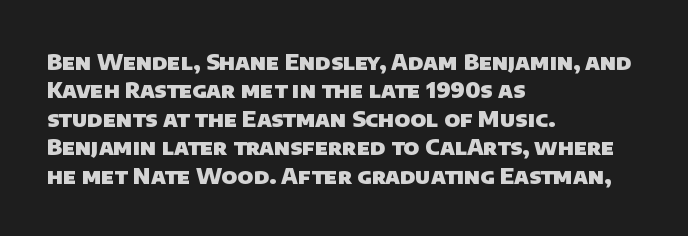
The passage shown stacks its lines at a standard gap. Does extra space separate the letters? No, they use regular spacing. Is the type bold? Yes — the strokes are clearly thick and heavy. Underline: absent. Reading down the block, your eye returns to a fixed left position each line.
